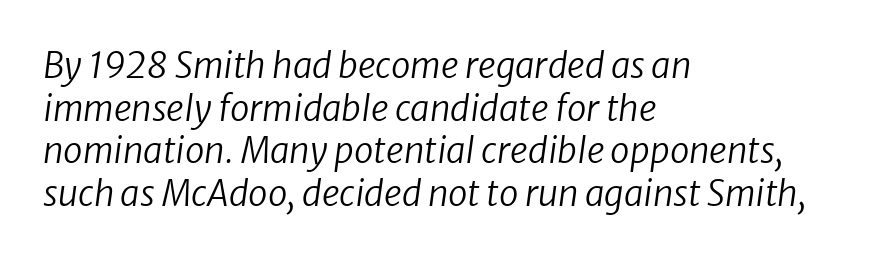
Is the type slanted? Yes — the strokes lean at a clear angle. Where is the straight margin? On the left. The area under the type is left untouched. Stems and bowls with no extra thickness — not bold. Between one letter and the next there's only the usual sliver of space.
